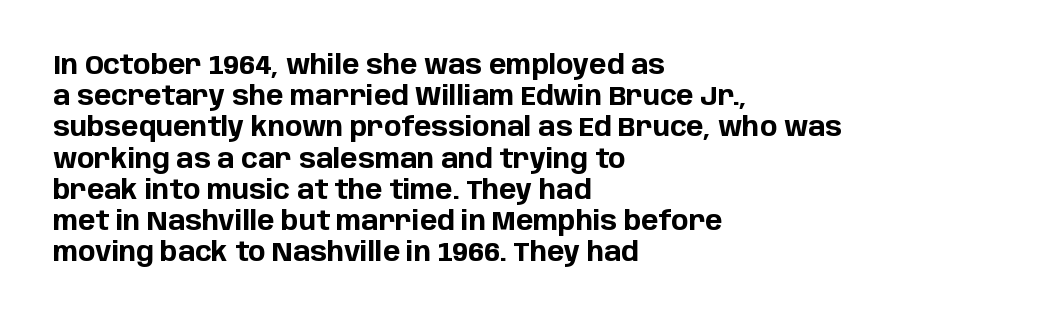
The image shows 26 px bold type, upright; set left-aligned, line spacing 1.2x, normal letter spacing, not underlined.
